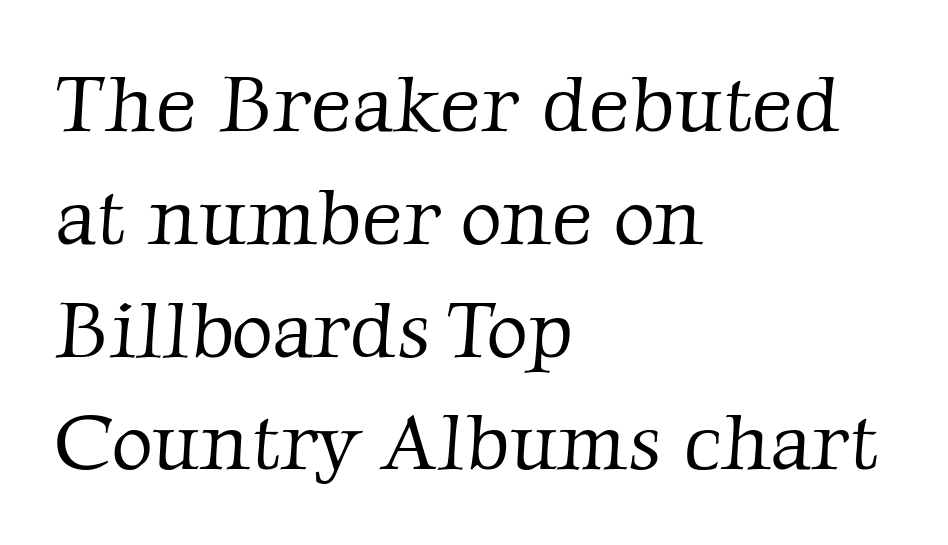
The image shows 80 px light serif type; set left-aligned, normal line spacing (1.41x), normal letter spacing, not underlined; low stroke contrast and a medium x-height.
